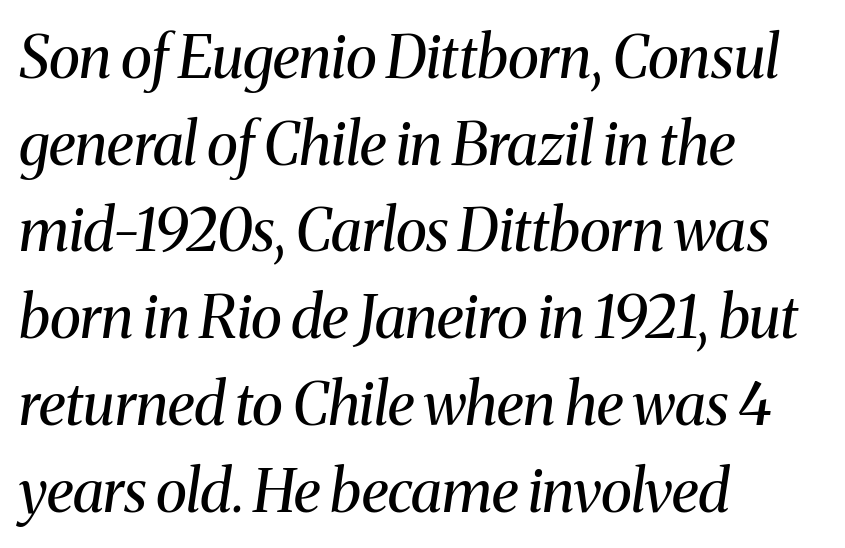
Short note: letters normally spaced. This sample keeps an unexceptional amount of space between lines. Just letters on the line, the space beneath them empty. This is oblique type, the kind used for emphasis or titles. The rag falls on the right side of this text block.
